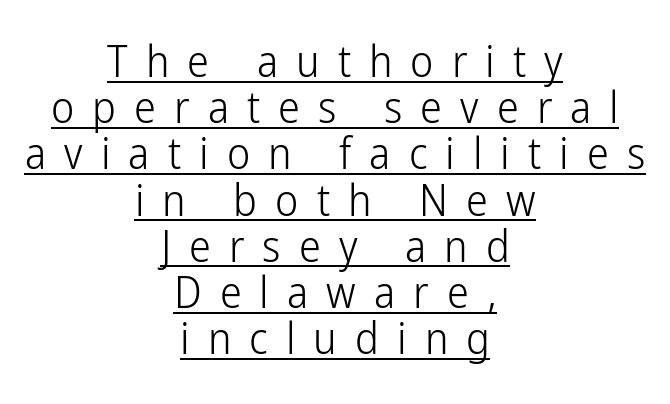
The image shows 44 px light, condensed sans-serif type, upright; set centered, tight line spacing (1.05x), unusually wide letter spacing (+0.41 em), underlined; low stroke contrast and a medium x-height.
